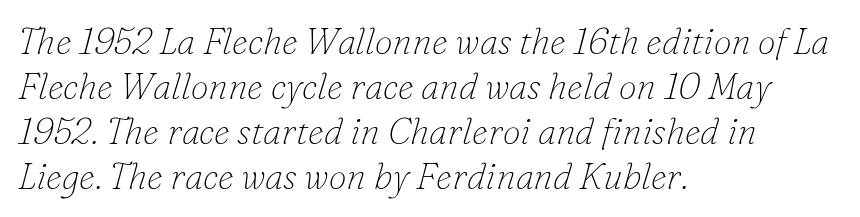
Character widths vary here, with narrow letters taking less room than wide ones. The face looks like a standard text weight, possibly lighter. Any mark beneath the type? The region is blank. When letters slant like this, we call the style italic. Words appear dense and cohesive because spacing is normal.
